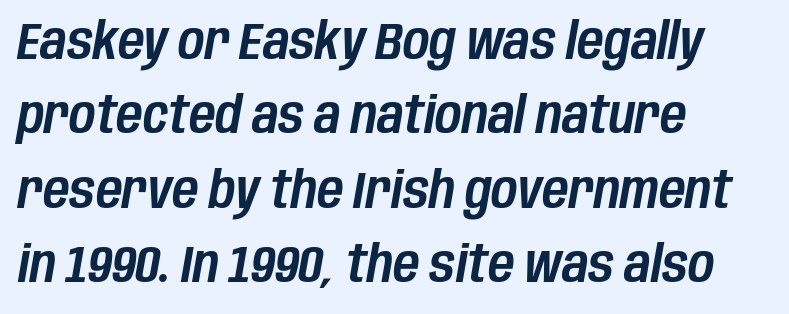
{"italic": "yes", "lean": "right", "slant_degrees": 10, "width": "condensed", "stroke_contrast": "low", "x_height": "large", "monospaced": "no", "underline": "no", "align": "left", "line_spacing": "normal", "line_spacing_ratio": 1.46, "letter_spacing": "normal", "letter_spacing_em": 0.0, "glyph_px": 51}
